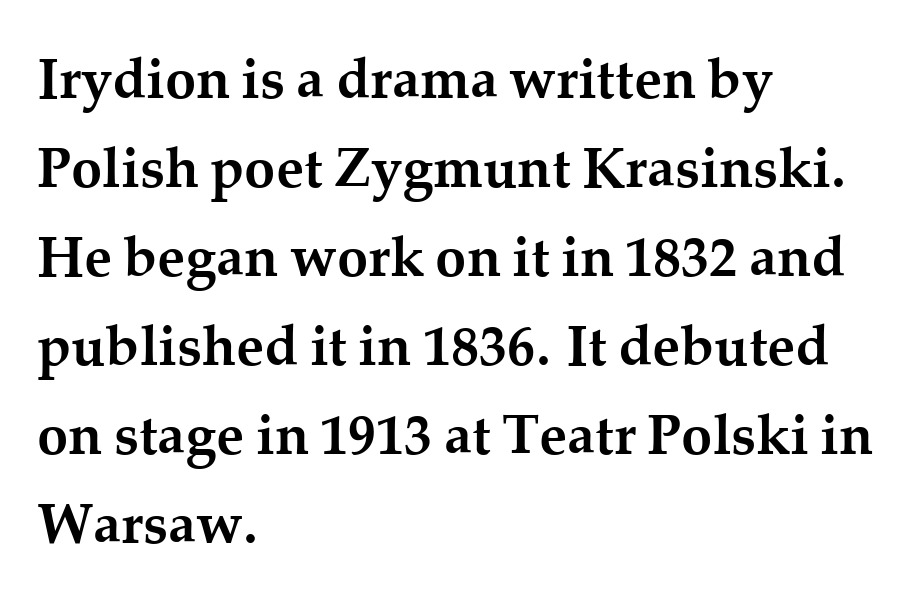
The image shows 56 px semibold serif type, upright; set left-aligned, normal line spacing (1.59x), normal letter spacing, not underlined; medium stroke contrast and a medium x-height.
